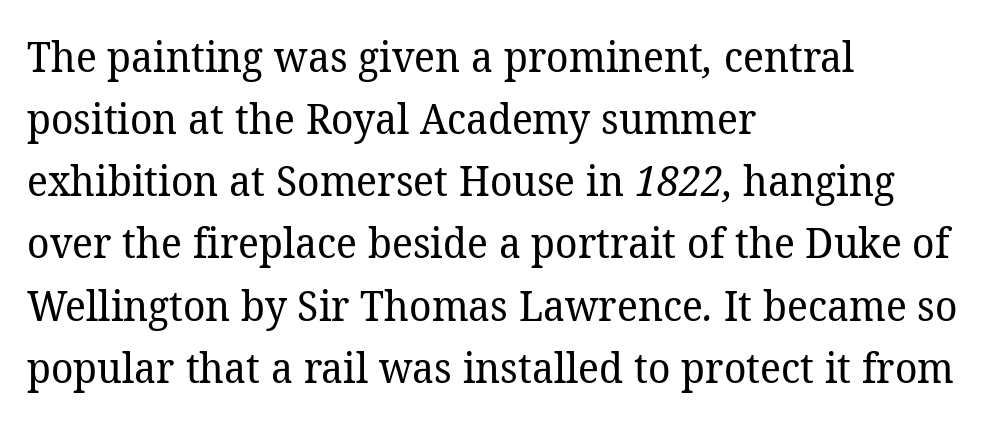
The image shows 42 px regular-weight serif type; set left-aligned, normal line spacing (1.48x), normal letter spacing, not underlined; low stroke contrast and a medium x-height.
